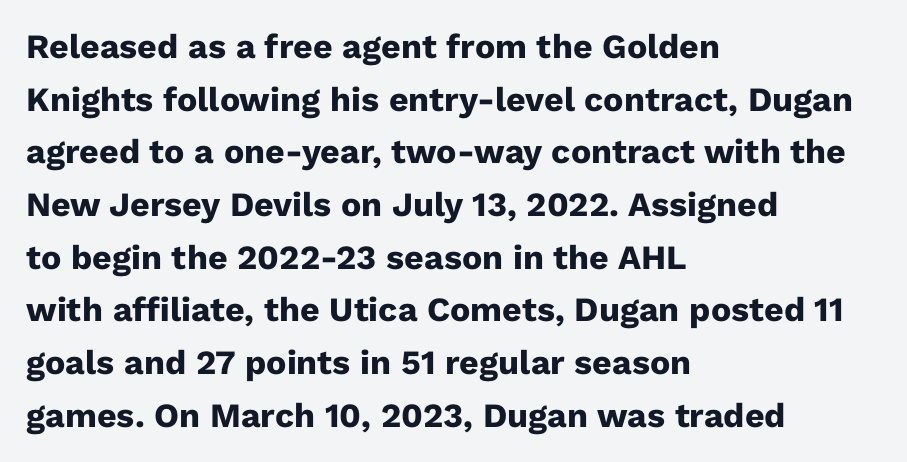
The image shows 34 px heavy sans-serif type, upright; set left-aligned, normal line spacing (1.55x), normal letter spacing, not underlined; low stroke contrast and a medium x-height.
